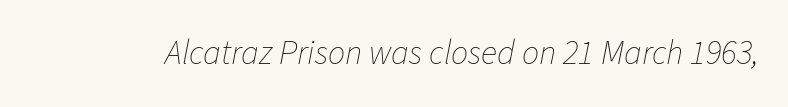
Q: Is the text bold? A: No.
Q: Is the text italic (slanted)? A: Yes, it leans right by about 11 degrees.
Q: Is the text underlined? A: No.
Q: Is the spacing between letters normal or unusually wide? A: Normal.
Q: Width (condensed, normal, or wide)? A: Normal.
Q: Stroke contrast? A: Low.
Q: x-height? A: Medium.
Q: Monospaced? A: No.
